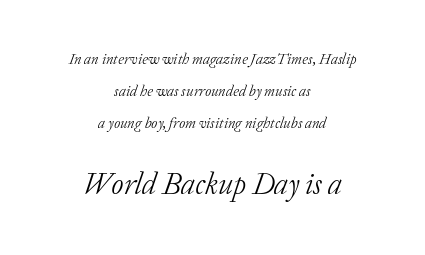
The face used here is proportionally spaced, like ordinary book or web type. Serifs: yes, visible at the terminals of the letterforms. Has an underline been added? It has not. The typeface has the unassuming heft of standard copy or less. Compared with typical body copy, the letter spacing here is the same.
